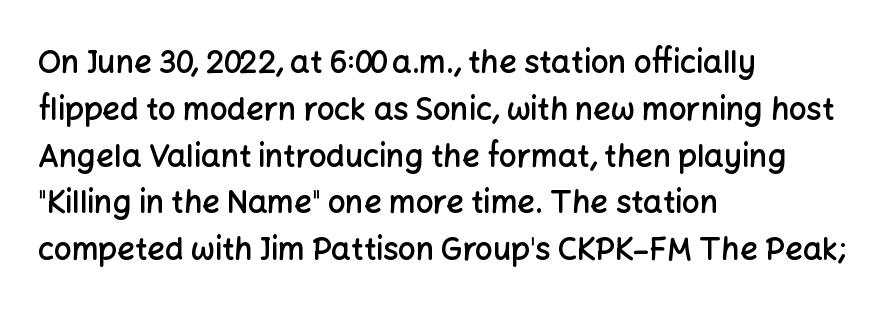
The image shows 31 px semibold sans-serif type, upright; set left-aligned, normal line spacing (1.51x), normal letter spacing, not underlined; low stroke contrast and a medium x-height.
